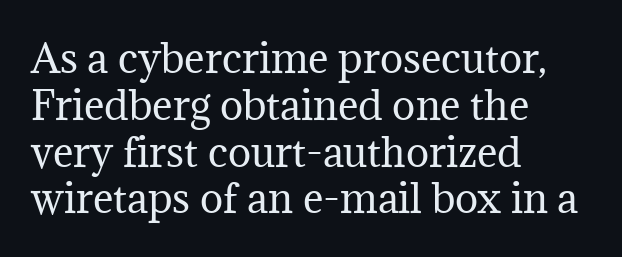
The image shows 39 px regular-weight serif type, upright; set left-aligned, line spacing 1.2x, normal letter spacing, not underlined; medium stroke contrast and a medium x-height.
